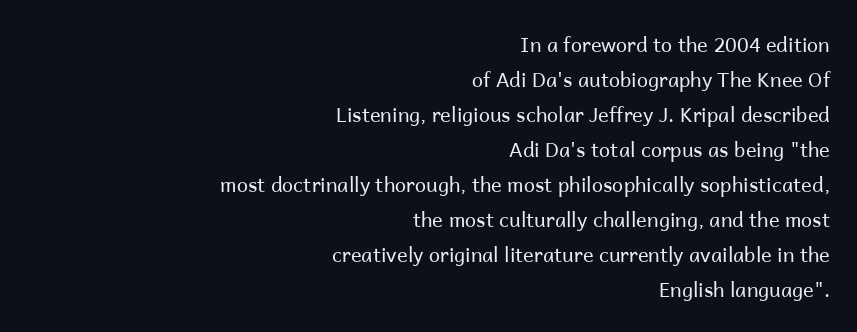
{"italic": "no", "bold": "no", "underline": "no", "align": "right", "line_spacing_ratio": 1.75, "letter_spacing": "normal", "letter_spacing_em": 0.0, "glyph_px": 20}
